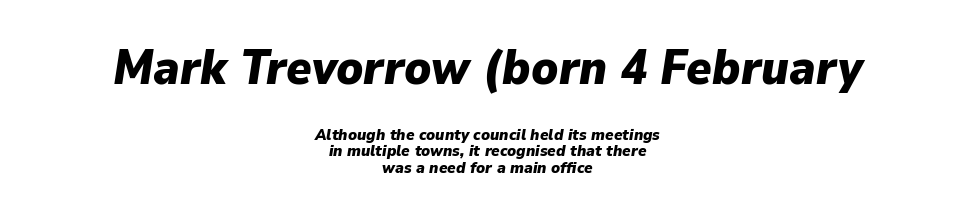
Q: Is the text bold? A: Yes.
Q: Is the text italic (slanted)? A: Yes, it leans right by about 9 degrees.
Q: Is the text underlined? A: No.
Q: How is the paragraph aligned? A: Centered.
Q: Is the spacing between letters normal or unusually wide? A: Normal.
Q: Is the spacing between lines tight, normal or loose? A: Tight.
Q: Which block of text is set in a larger size, the first (top) or the second (bottom)? A: The first (top) one.
Q: Width (condensed, normal, or wide)? A: Normal.
Q: Stroke contrast? A: Low.
Q: x-height? A: Medium.
Q: Monospaced? A: No.
